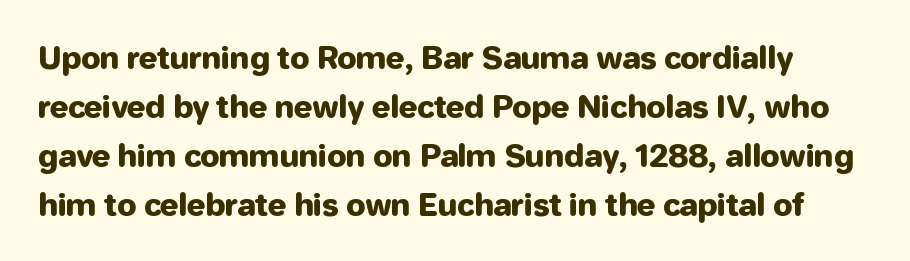
{"serif": "no", "italic": "no", "width": "normal", "stroke_contrast": "low", "x_height": "medium", "monospaced": "no", "underline": "no", "line_spacing": "normal", "line_spacing_ratio": 1.58, "letter_spacing": "normal", "letter_spacing_em": 0.0, "glyph_px": 31}
